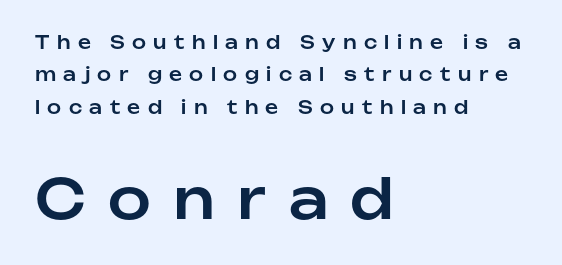
Q: Is the text italic (slanted)? A: No, it is upright.
Q: Is the typeface a serif or a sans-serif typeface? A: Sans-serif.
Q: Is the text underlined? A: No.
Q: How is the paragraph aligned? A: Left-aligned.
Q: Is the spacing between letters normal or unusually wide? A: Unusually wide.
Q: Which block of text is set in a larger size, the first (top) or the second (bottom)? A: The second (bottom) one.
Q: Width (condensed, normal, or wide)? A: Normal.
Q: Stroke contrast? A: Low.
Q: x-height? A: Medium.
Q: Monospaced? A: No.
